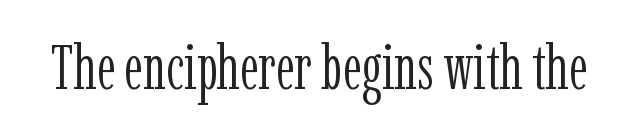
Q: Is the text bold? A: No.
Q: Is the text italic (slanted)? A: No, it is upright.
Q: Is the typeface a serif or a sans-serif typeface? A: Serif.
Q: Is the text underlined? A: No.
Q: Is the spacing between letters normal or unusually wide? A: Normal.
Q: Width (condensed, normal, or wide)? A: Condensed.
Q: Stroke contrast? A: Low.
Q: x-height? A: Medium.
Q: Monospaced? A: No.
